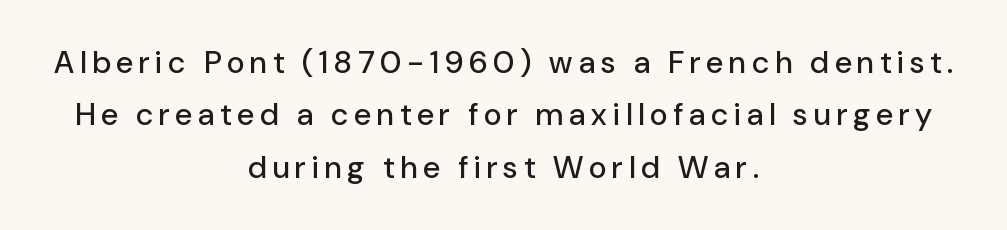
{"serif": "no", "italic": "no", "width": "normal", "stroke_contrast": "low", "x_height": "medium", "monospaced": "no", "underline": "no", "align": "center", "line_spacing": "normal", "line_spacing_ratio": 1.69, "glyph_px": 31}
